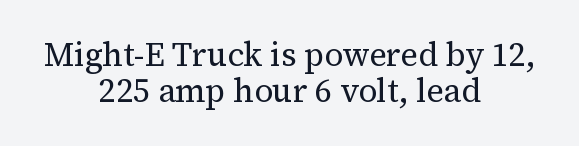
The image shows 33 px regular-weight serif type, upright; set centered, tight line spacing (1.08x), normal letter spacing, not underlined; medium stroke contrast and a medium x-height.
